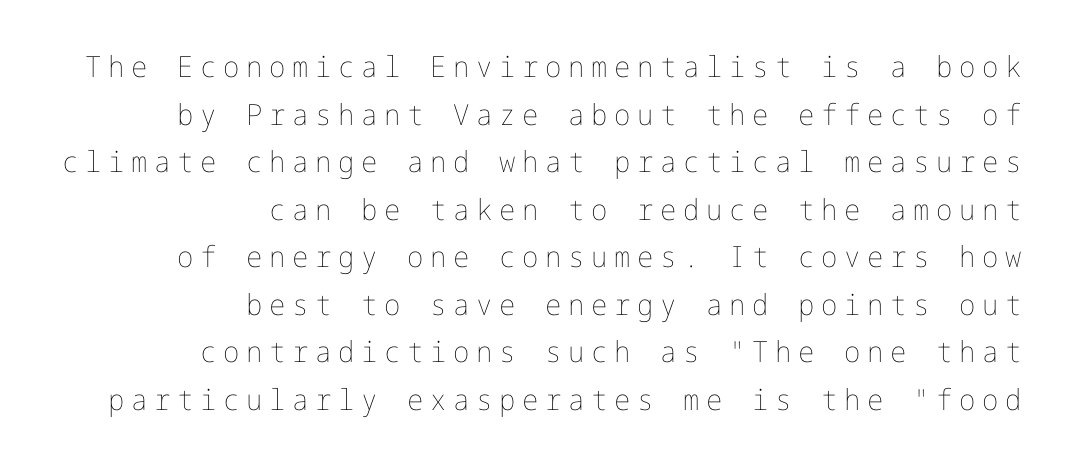
{"italic": "no", "bold": "no", "weight": "thin", "width": "normal", "stroke_contrast": "low", "x_height": "medium", "underline": "no", "align": "right", "line_spacing": "normal", "line_spacing_ratio": 1.64, "letter_spacing": "wide", "letter_spacing_em": 0.23, "glyph_px": 29}
